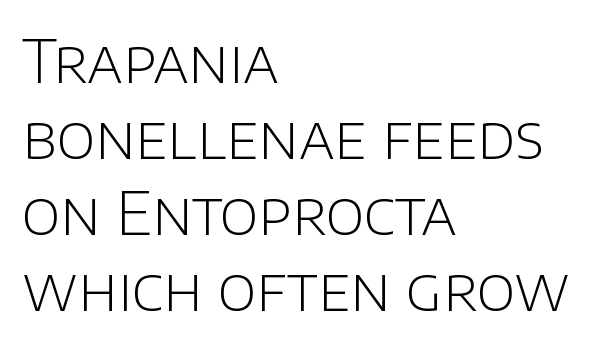
The image shows 59 px light sans-serif type, upright; set left-aligned, normal line spacing (1.29x), normal letter spacing, not underlined; low stroke contrast and a large x-height.
